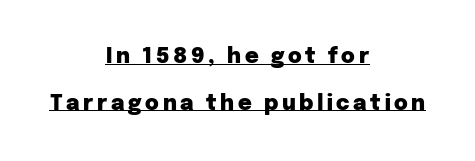
The font's upright variant was chosen for this text. Heft: maximum for text — a bold. Emphasis is given by a line drawn under the lettering. These lines are centered, leaving both edges ragged.
